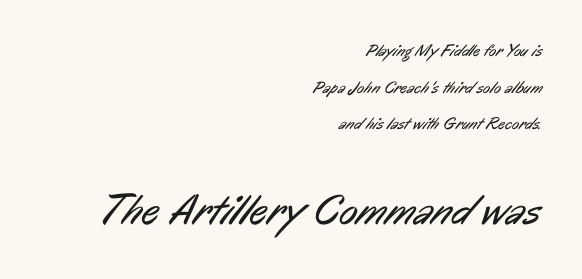
Descenders are the only things crossing below the line. If you squint, the bottom block still reads clearly — it's the larger of the two. This block would shrink considerably if given ordinary leading; it's expanded now. Summary of weight: not heavy and not bold.
